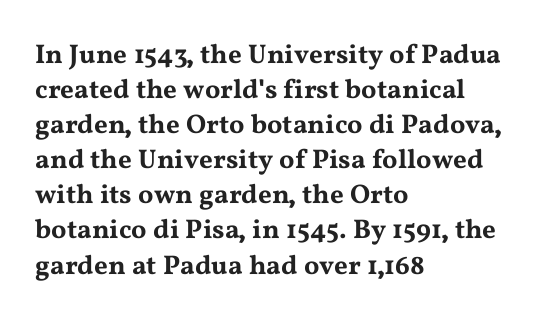
In CSS terms this would be text-align: left. Does the lettering tilt? It doesn't — this is upright. The strip under each line holds only bare page. Each word holds together tightly as a unit, with standard inter-letter gaps. These lines sit exactly where default settings would place them.
